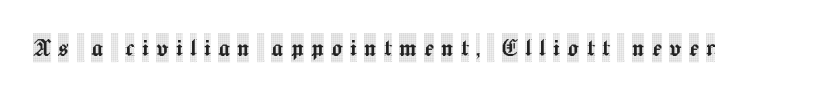
{"serif": "yes", "italic": "no", "width": "condensed", "x_height": "large", "monospaced": "no", "underline": "no", "letter_spacing": "wide", "letter_spacing_em": 0.25, "glyph_px": 29}
